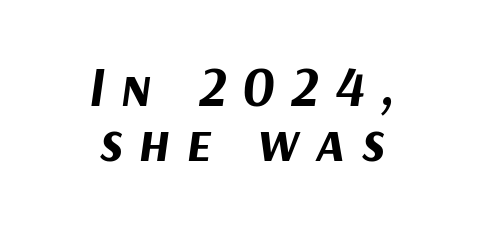
{"italic": "yes", "lean": "right", "slant_degrees": 9, "bold": "yes", "weight": "bold", "width": "normal", "stroke_contrast": "medium", "x_height": "medium", "monospaced": "no", "underline": "no", "align": "center", "line_spacing": "tight", "line_spacing_ratio": 0.97, "letter_spacing": "wide", "letter_spacing_em": 0.28, "glyph_px": 57}
